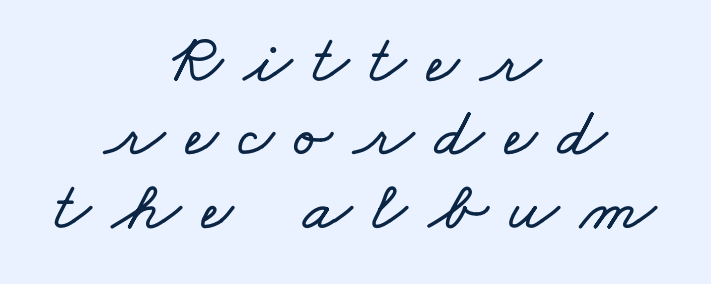
Q: Is the text underlined? A: No.
Q: How is the paragraph aligned? A: Centered.
Q: Is the spacing between letters normal or unusually wide? A: Unusually wide.
Q: Is the spacing between lines tight, normal or loose? A: Tight.
Q: Width (condensed, normal, or wide)? A: Wide.
Q: Stroke contrast? A: Low.
Q: x-height? A: Small.
Q: Monospaced? A: No.
